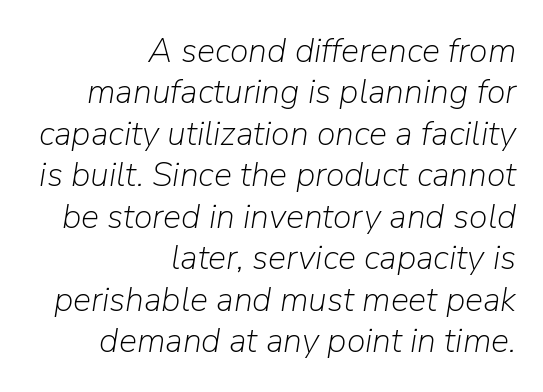
The image shows 34 px light type, italic (leaning right); set right-aligned, line spacing 1.22x, normal letter spacing, not underlined; low stroke contrast and a medium x-height.
